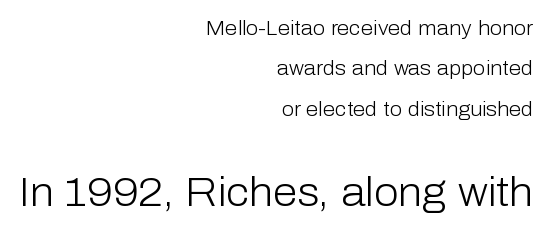
Q: Is the text bold? A: No.
Q: Is the text italic (slanted)? A: No, it is upright.
Q: Is the typeface a serif or a sans-serif typeface? A: Sans-serif.
Q: Is the text underlined? A: No.
Q: How is the paragraph aligned? A: Right-aligned.
Q: Is the spacing between letters normal or unusually wide? A: Normal.
Q: Is the spacing between lines tight, normal or loose? A: Loose.
Q: Which block of text is set in a larger size, the first (top) or the second (bottom)? A: The second (bottom) one.
Q: Width (condensed, normal, or wide)? A: Normal.
Q: Stroke contrast? A: Low.
Q: x-height? A: Medium.
Q: Monospaced? A: No.
